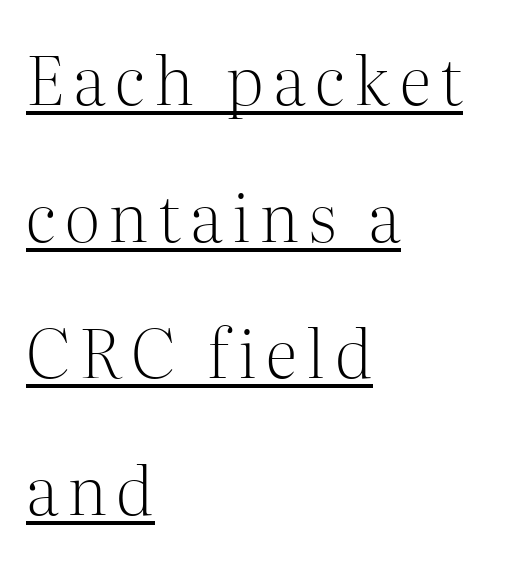
The image shows 67 px light serif type, upright; set left-aligned, loose line spacing (2.04x), underlined; medium stroke contrast and a medium x-height.
